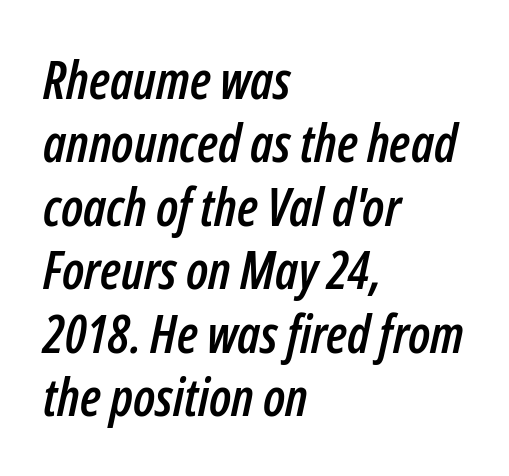
Q: Is the text italic (slanted)? A: Yes, it leans right by about 12 degrees.
Q: Is the text underlined? A: No.
Q: How is the paragraph aligned? A: Left-aligned.
Q: Is the spacing between letters normal or unusually wide? A: Normal.
Q: Width (condensed, normal, or wide)? A: Condensed.
Q: Stroke contrast? A: Low.
Q: x-height? A: Medium.
Q: Monospaced? A: No.
